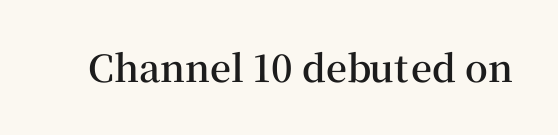
The image shows 37 px semibold serif type, upright; set normal letter spacing, not underlined; medium stroke contrast and a medium x-height.
